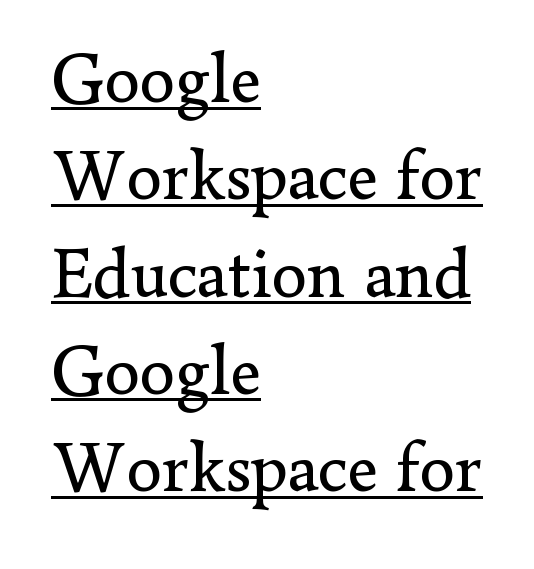
{"serif": "yes", "italic": "no", "bold": "no", "weight": "regular", "width": "normal", "stroke_contrast": "low", "x_height": "small", "monospaced": "no", "underline": "yes", "align": "left", "line_spacing": "normal", "line_spacing_ratio": 1.37, "letter_spacing": "normal", "letter_spacing_em": 0.0, "glyph_px": 71}
